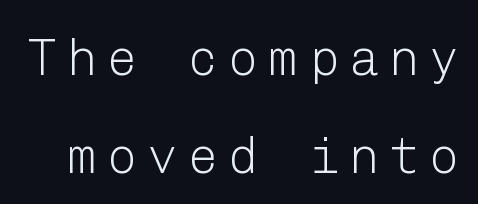
Descender tails drop into unmarked territory. Serif or sans? Sans — the stroke terminals are bare. Is the stroke heavy? The answer is a plain regular-or-lighter. The lettering stays uniformly vertical, giving the passage a roman look. Is there much room between lines? Yes — plenty of vertical air separates them.
